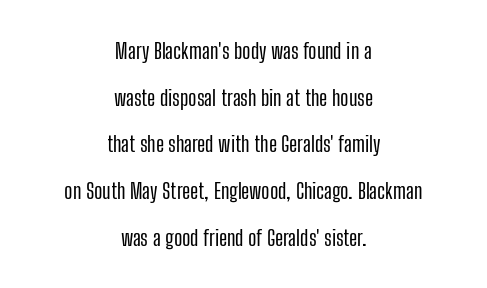
Q: Is the text italic (slanted)? A: No, it is upright.
Q: Is the text underlined? A: No.
Q: How is the paragraph aligned? A: Centered.
Q: Is the spacing between letters normal or unusually wide? A: Normal.
Q: Is the spacing between lines tight, normal or loose? A: Loose.
